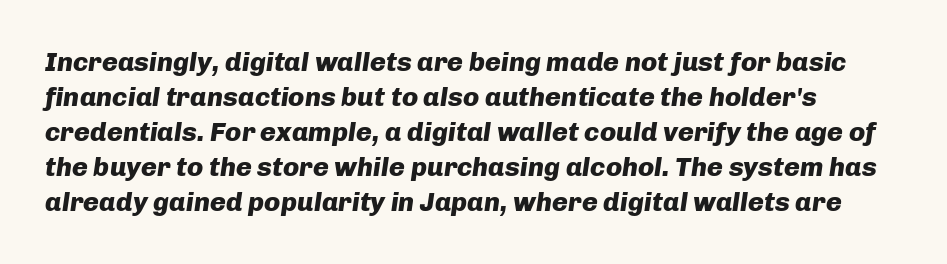
Q: Is the text bold? A: Yes.
Q: Is the text italic (slanted)? A: Yes, it leans right by about 8 degrees.
Q: Is the text underlined? A: No.
Q: Is the spacing between letters normal or unusually wide? A: Normal.
Q: Is the spacing between lines tight, normal or loose? A: Normal.
